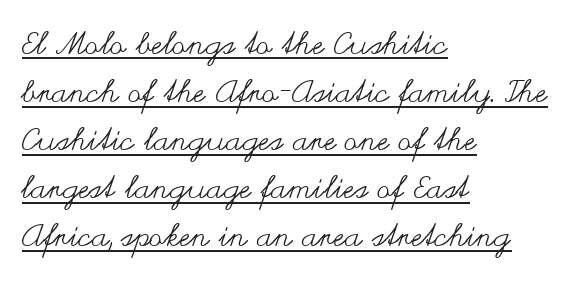
{"bold": "no", "weight": "regular", "width": "wide", "stroke_contrast": "medium", "x_height": "small", "monospaced": "no", "underline": "yes", "align": "left", "line_spacing": "normal", "line_spacing_ratio": 1.55, "letter_spacing": "normal", "letter_spacing_em": 0.0, "glyph_px": 31}
